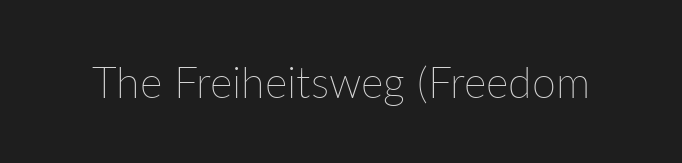
Letters have the restrained weight of plain body copy at most. No extra tracking has been applied to these lines. A clean baseline with only descenders dipping below it. Note the varied advance widths — an 'i' is clearly narrower than an 'm'.
